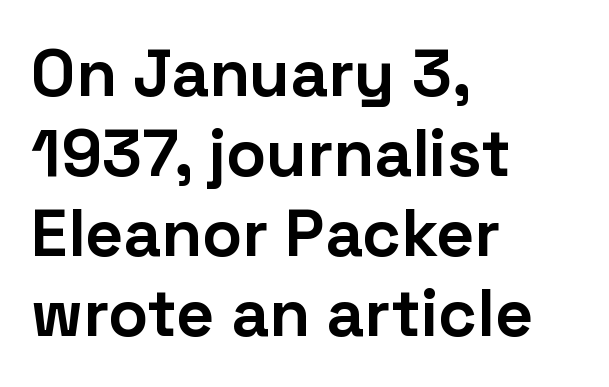
The letters carry no serifs — their stems end cleanly without finishing strokes. This rendering leaves character spacing at its baseline value. Unlike italic type, these characters show no tilt at all. The ragged edge is on the right, which tells us the setting is flush left. Summary of weight: heavy, a full bold. Each letter keeps its own natural width here, so spacing adapts to shape.
